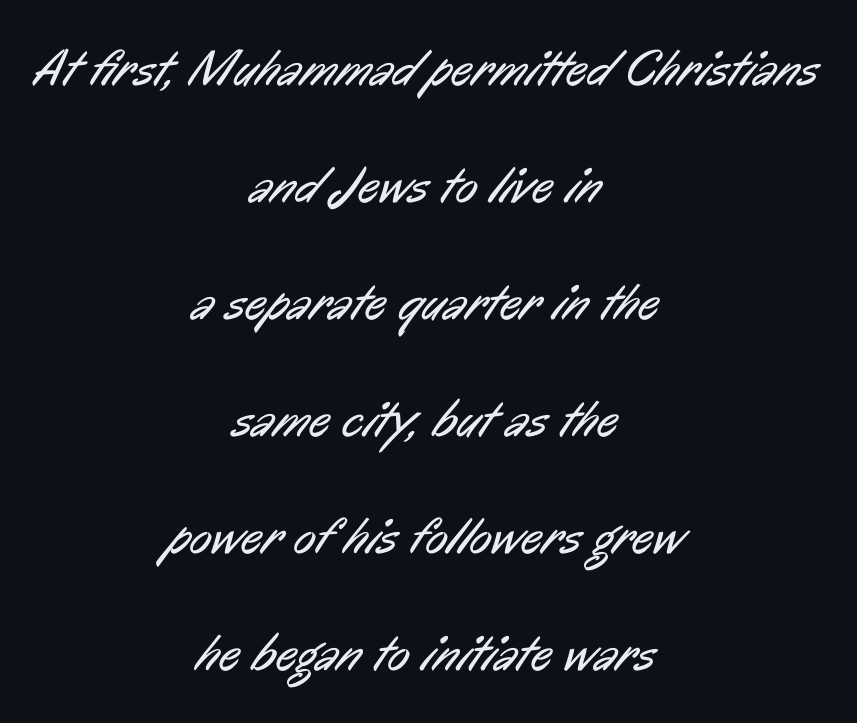
The image shows 52 px regular-weight, condensed sans-serif type; set centered, loose line spacing (2.25x), normal letter spacing, not underlined; low stroke contrast and a medium x-height.
